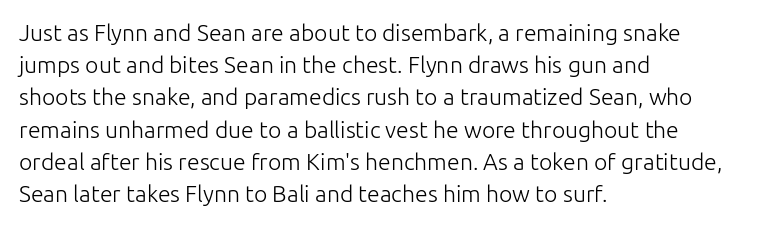
{"italic": "no", "bold": "no", "underline": "no", "align": "left", "line_spacing": "normal", "line_spacing_ratio": 1.4, "letter_spacing": "normal", "letter_spacing_em": 0.0, "glyph_px": 23}
